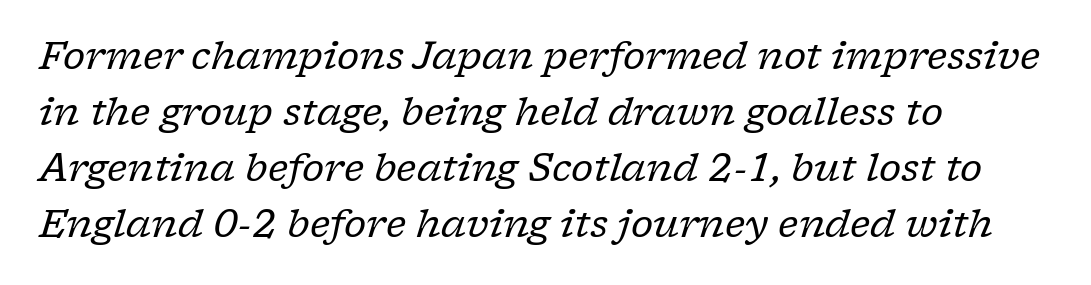
No word sits above an underline. In terms of letterform style, serifs are clearly present. Notice how the passage keeps a crisp vertical edge on the left only. Think of a printed novel: that variable character pitch is what you see here. Spacing between characters is what you'd get straight out of the box. Summary of weight: not heavy and not bold.
